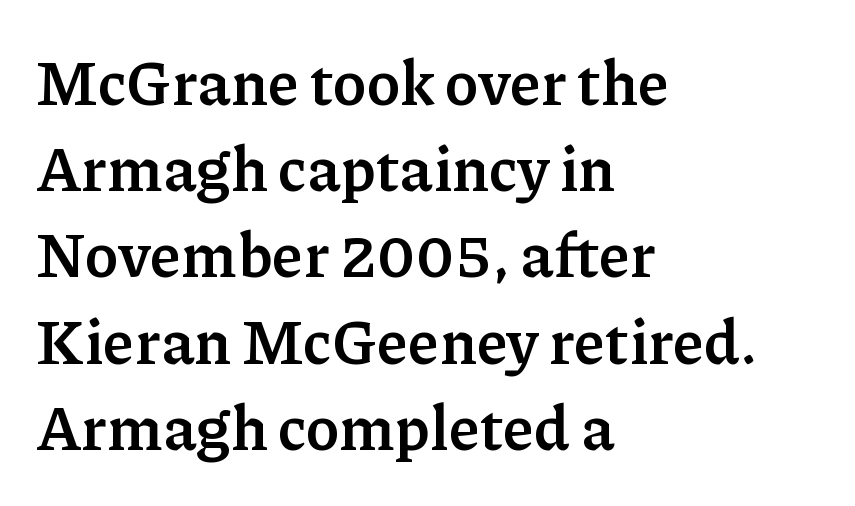
{"serif": "yes", "italic": "no", "bold": "yes", "weight": "semibold", "width": "normal", "stroke_contrast": "low", "x_height": "medium", "monospaced": "no", "underline": "no", "align": "left", "line_spacing": "normal", "line_spacing_ratio": 1.39, "letter_spacing": "normal", "letter_spacing_em": 0.0, "glyph_px": 62}
